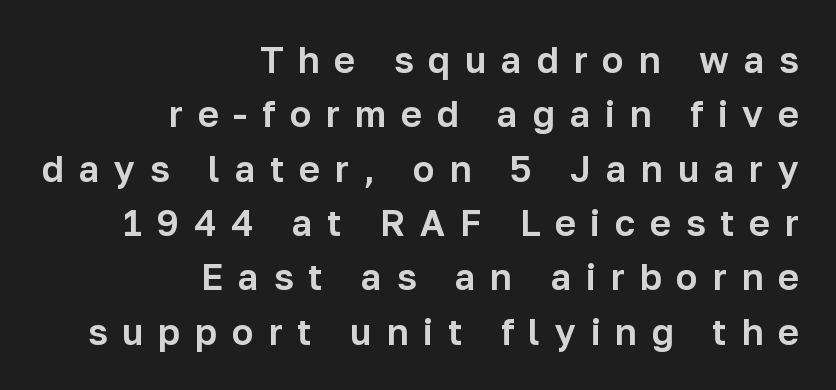
Every row of glyphs terminates at an identical x-position on the right. The passage shown is typed in a proportional face where columns would drift. No italicization has been applied; the sample stays upright. This rendering features lettering with no underline. Each word looks stretched out because of the extra space between its letters.
